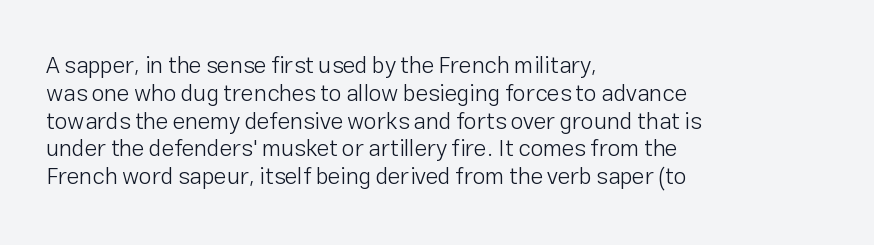
{"italic": "no", "bold": "no", "underline": "no", "align": "left", "line_spacing_ratio": 1.21, "letter_spacing": "normal", "letter_spacing_em": 0.0, "glyph_px": 23}
